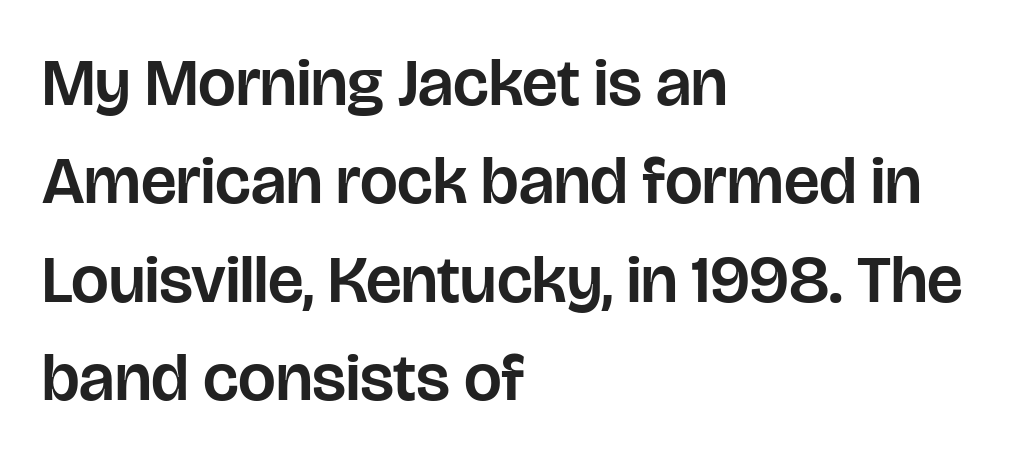
The image shows 67 px sans-serif type, upright; set left-aligned, normal line spacing (1.47x), normal letter spacing, not underlined; low stroke contrast and a large x-height.
